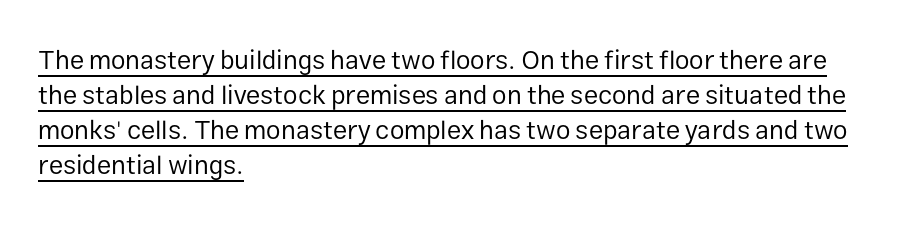
The image shows 26 px text type, upright; set left-aligned, normal line spacing (1.34x), normal letter spacing, underlined.
